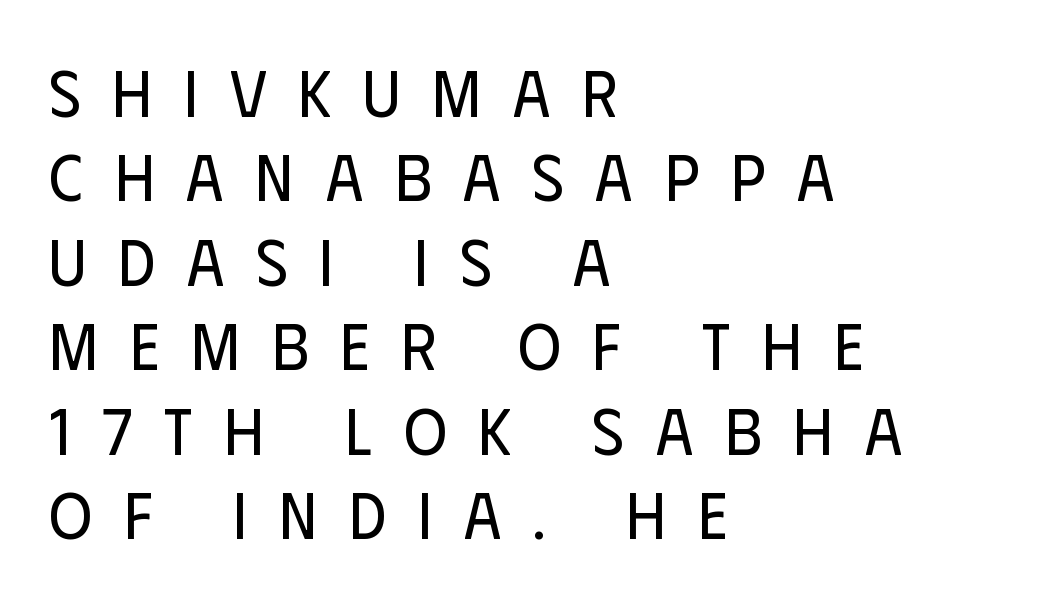
The image shows 66 px regular-weight, condensed sans-serif type, upright; set left-aligned, normal line spacing (1.28x), unusually wide letter spacing (+0.48 em), not underlined; low stroke contrast and a large x-height.
